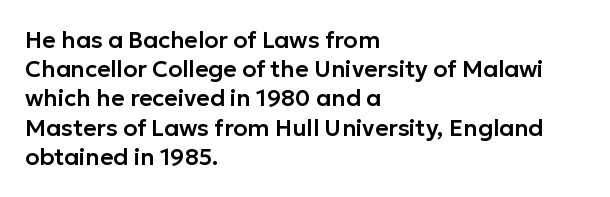
Interline gaps are of average width in this sample. Short note: letters normally spaced. Posture: vertical. The strip under each line holds only bare page. Which margin do the lines hug? The left one — the right edge is uneven.
